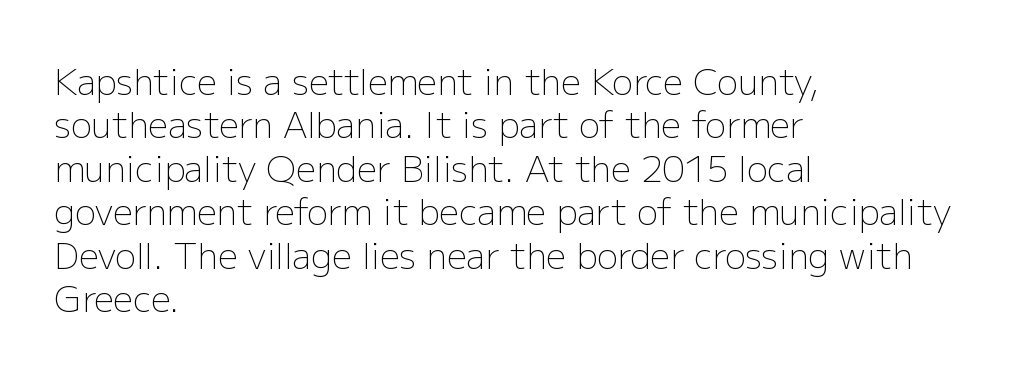
Does the lettering tilt? It doesn't — this is upright. The ragged edge is on the right, which tells us the setting is flush left. The typeface has the unassuming heft of standard copy or less. The words here are not underlined.
